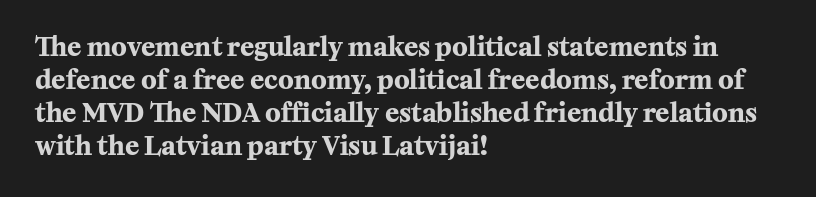
Q: Is the text bold? A: Yes.
Q: Is the text italic (slanted)? A: No, it is upright.
Q: Is the text underlined? A: No.
Q: How is the paragraph aligned? A: Left-aligned.
Q: Is the spacing between letters normal or unusually wide? A: Normal.
Q: Is the spacing between lines tight, normal or loose? A: Normal.
